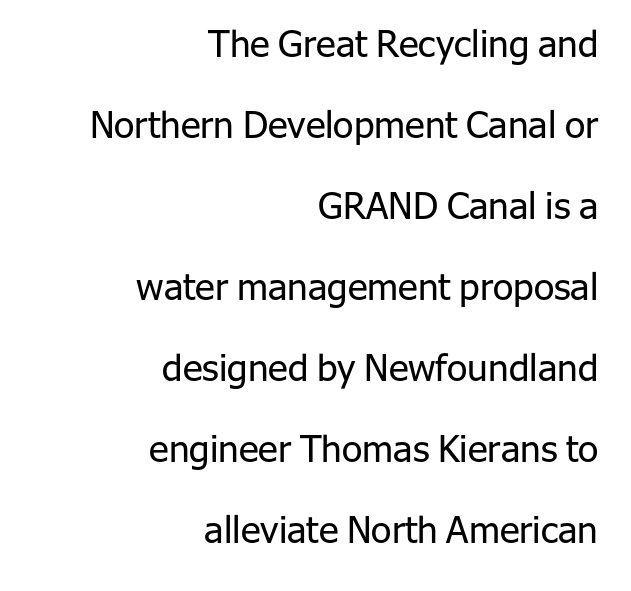
Q: Is the text bold? A: No.
Q: Is the text italic (slanted)? A: No, it is upright.
Q: Is the typeface a serif or a sans-serif typeface? A: Sans-serif.
Q: Is the text underlined? A: No.
Q: How is the paragraph aligned? A: Right-aligned.
Q: Is the spacing between letters normal or unusually wide? A: Normal.
Q: Is the spacing between lines tight, normal or loose? A: Loose.
Q: Width (condensed, normal, or wide)? A: Normal.
Q: Stroke contrast? A: Low.
Q: x-height? A: Medium.
Q: Monospaced? A: No.
